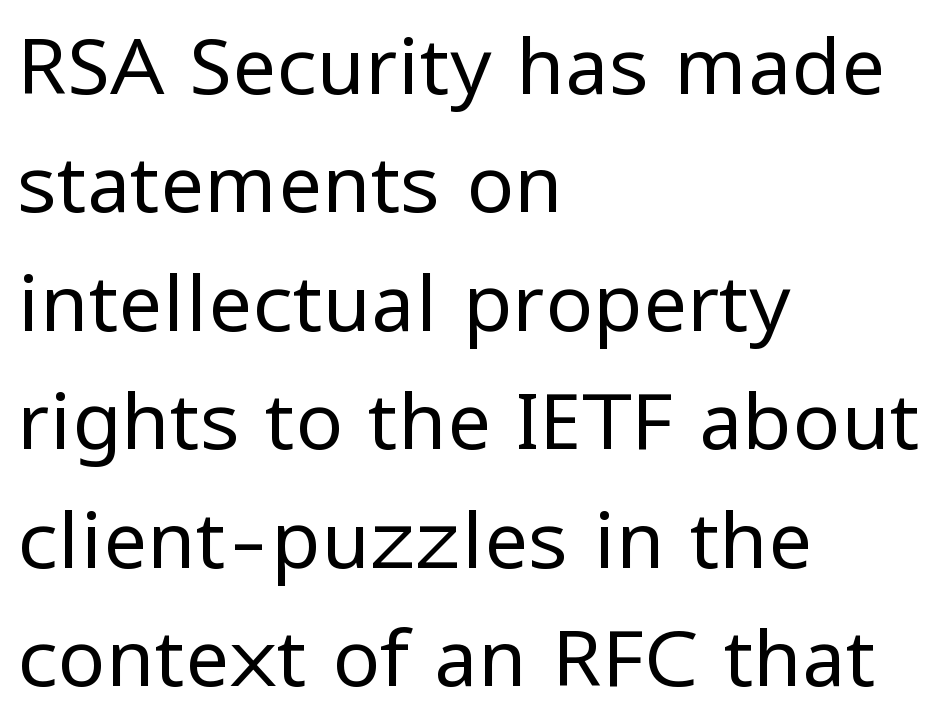
Q: Is the text bold? A: No.
Q: Is the text italic (slanted)? A: No, it is upright.
Q: Is the typeface a serif or a sans-serif typeface? A: Sans-serif.
Q: Is the text underlined? A: No.
Q: How is the paragraph aligned? A: Left-aligned.
Q: Is the spacing between letters normal or unusually wide? A: Normal.
Q: Is the spacing between lines tight, normal or loose? A: Normal.
Q: Width (condensed, normal, or wide)? A: Normal.
Q: Stroke contrast? A: Low.
Q: x-height? A: Medium.
Q: Monospaced? A: No.
